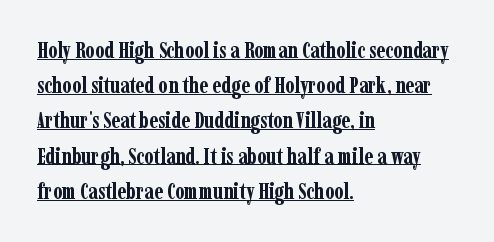
The compositor pushed each line to the left boundary. The lines sit at an ordinary, default distance from one another. Honestly, the underline is the first thing you notice here. Default kerning and tracking; the words read as compact shapes.
